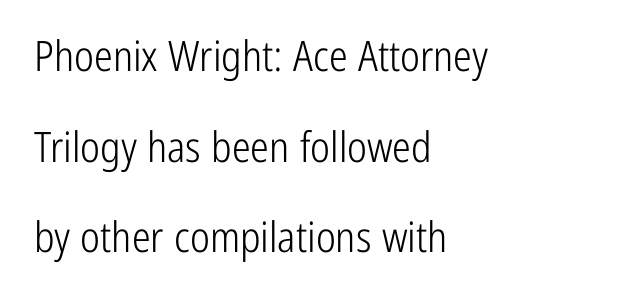
The image shows 42 px light, condensed sans-serif type, upright; set left-aligned, loose line spacing (2.16x), normal letter spacing, not underlined; low stroke contrast and a medium x-height.
